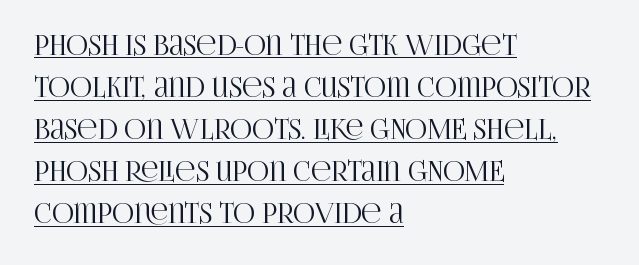
Q: Is the text italic (slanted)? A: No, it is upright.
Q: Is the text underlined? A: Yes.
Q: How is the paragraph aligned? A: Left-aligned.
Q: Is the spacing between letters normal or unusually wide? A: Normal.
Q: Is the spacing between lines tight, normal or loose? A: Normal.
